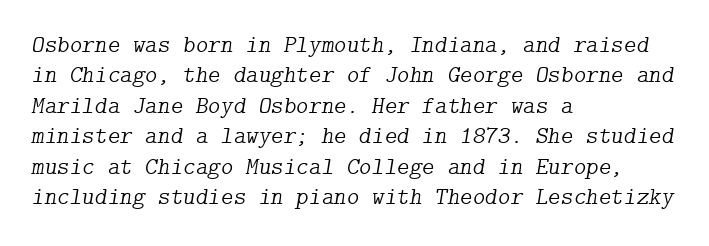
The typesetter chose a ragged-right arrangement here. The passage shown is not underscored anywhere. Is the type heavy? It reads as light-to-regular instead. Letter spacing: default. If you drew a line through each stem, it would be angled.
